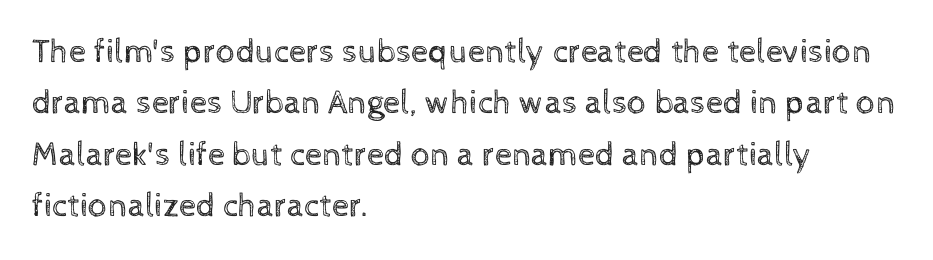
Spacing verdict: proportional, widths tailored to each character. Check under the words: just untouched page. Which margin do the lines hug? The left one — the right edge is uneven. The typeface has the unassuming heft of standard copy or less.
